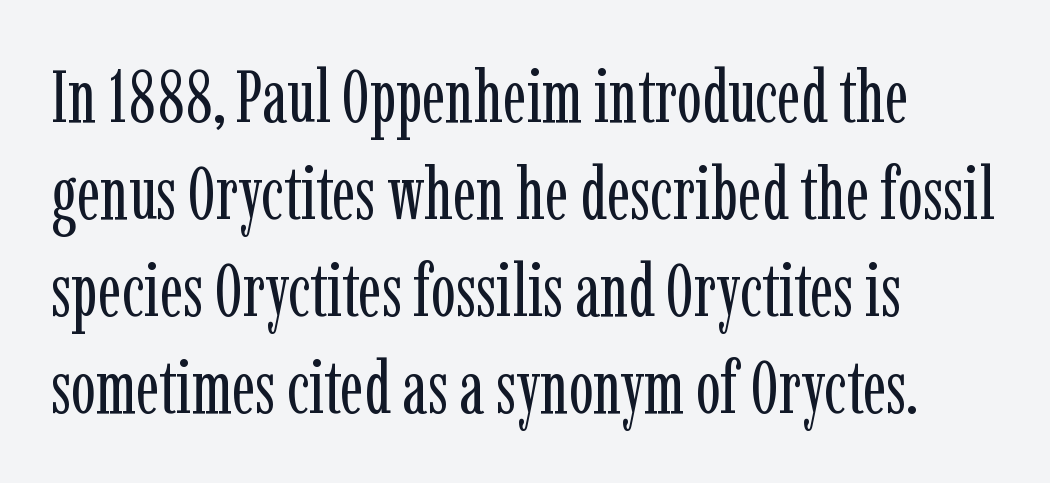
The specimen reads as upright at a glance. The letterforms sit at book weight or below. Typeset ragged right — the left edge is the straight one. The gaps between neighbouring characters are ordinary and unremarkable. The words here are not underlined. Vertically, the passage feels balanced, rows spaced as you'd expect.
